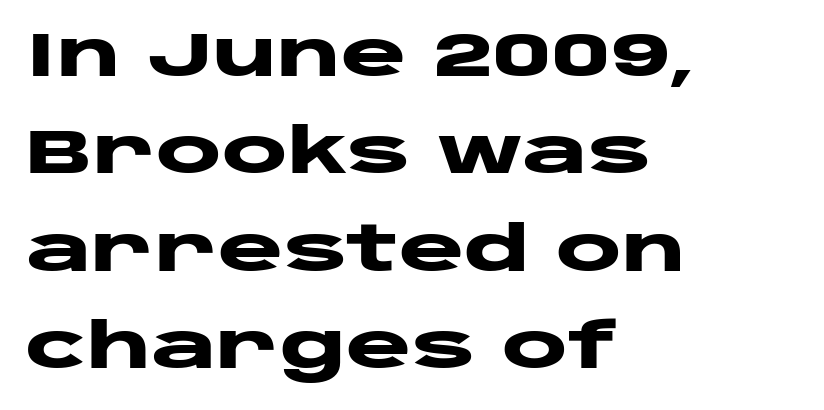
Font category for this specimen: sans-serif. Here the glyphs are tracked normally, forming tight word shapes. Plain, unruled lines of type. These words are printed bold, with thick strokes throughout. A roman cut, with each character standing at attention. Whoever set this chose a conventional vertical rhythm.
